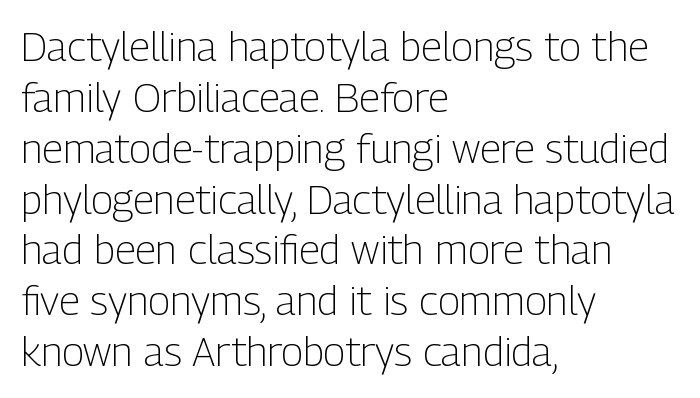
I'd call this a sans setting — the letters go barefoot. A typesetter would call this proportional, since set widths differ per character. Stems and bowls with no extra thickness — not bold. The letterforms sit shoulder to shoulder at normal distance.
